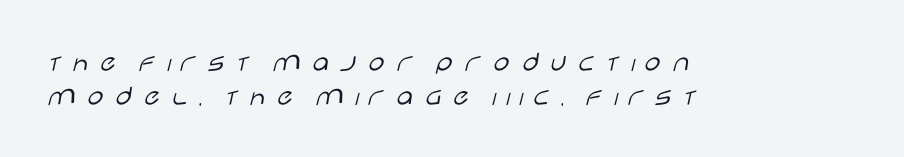
Vertical stems look standard width or narrower in stroke. The zone under the glyphs is completely vacant. Short and long lines alike share a common starting point at left. Letter spacing: wide. Observe the absence of serifs on each vertical stroke in this sample.
